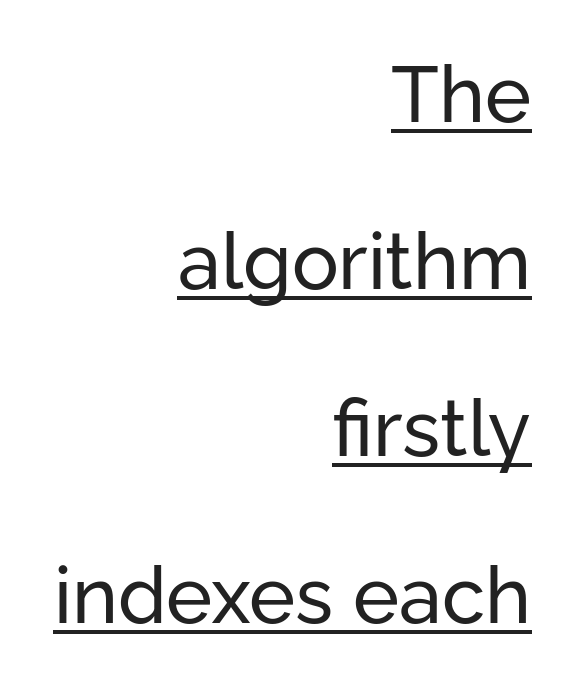
{"serif": "no", "italic": "no", "bold": "no", "weight": "regular", "width": "normal", "stroke_contrast": "low", "x_height": "medium", "monospaced": "no", "underline": "yes", "align": "right", "line_spacing": "loose", "line_spacing_ratio": 2.14, "letter_spacing": "normal", "letter_spacing_em": 0.0, "glyph_px": 78}
